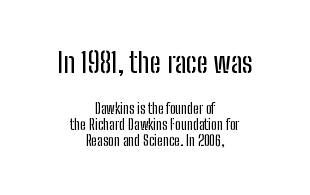
{"serif": "no", "italic": "no", "width": "condensed", "stroke_contrast": "low", "x_height": "medium", "monospaced": "no", "underline": "no", "align": "center", "line_spacing_ratio": 1.16, "letter_spacing": "normal", "letter_spacing_em": 0.0, "larger_block": "first", "size_ratio": 2.0, "glyph_px": 28}
